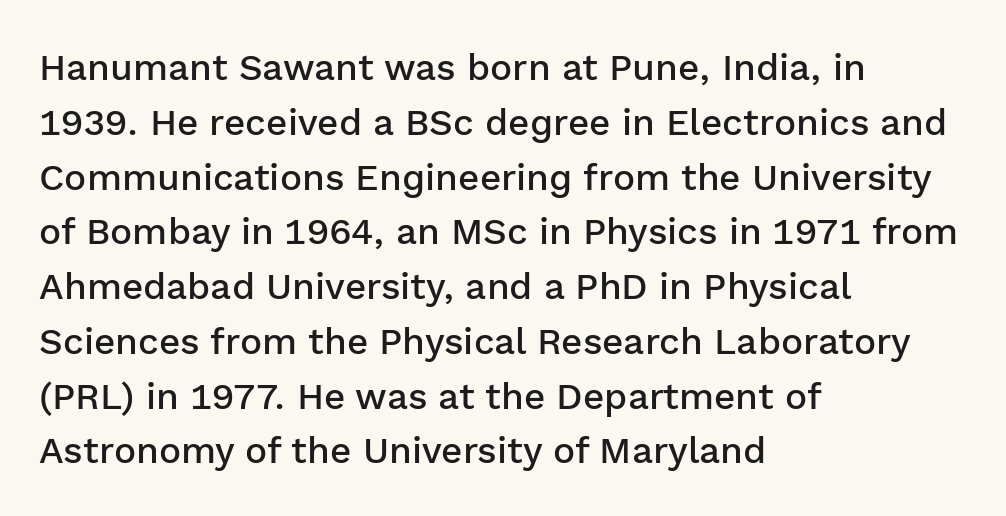
Q: Is the text bold? A: Semi-bold.
Q: Is the text italic (slanted)? A: No, it is upright.
Q: Is the typeface a serif or a sans-serif typeface? A: Sans-serif.
Q: Is the text underlined? A: No.
Q: How is the paragraph aligned? A: Left-aligned.
Q: Is the spacing between letters normal or unusually wide? A: Normal.
Q: Is the spacing between lines tight, normal or loose? A: Normal.
Q: Width (condensed, normal, or wide)? A: Normal.
Q: Stroke contrast? A: Low.
Q: x-height? A: Medium.
Q: Monospaced? A: No.
